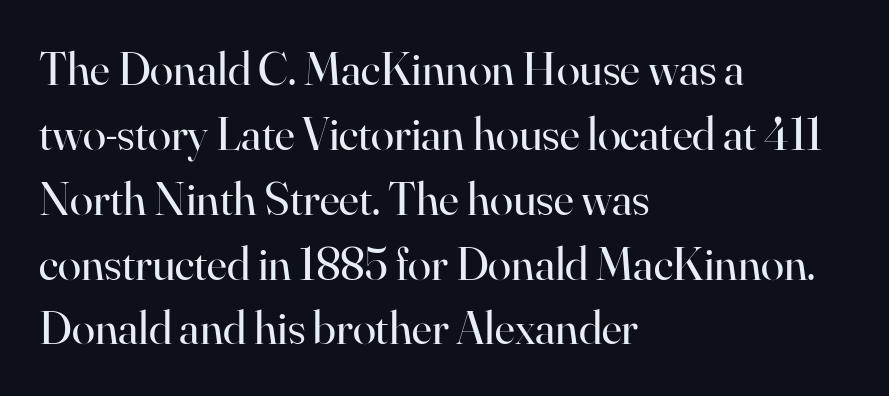
The image shows 47 px regular-weight serif type, upright; set left-aligned, normal line spacing (1.38x), normal letter spacing, not underlined; high stroke contrast and a small x-height.
